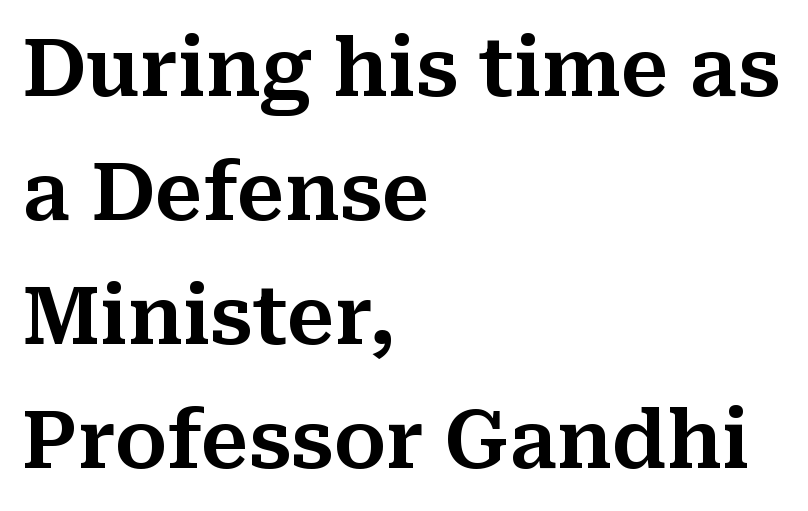
The image shows 79 px serif type, upright; set left-aligned, normal line spacing (1.57x), normal letter spacing, not underlined; medium stroke contrast and a medium x-height.
